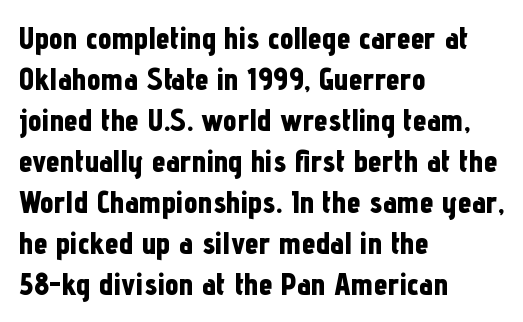
{"serif": "no", "italic": "no", "bold": "yes", "weight": "bold", "width": "condensed", "stroke_contrast": "low", "x_height": "medium", "monospaced": "no", "underline": "no", "align": "left", "line_spacing": "normal", "line_spacing_ratio": 1.32, "letter_spacing": "normal", "letter_spacing_em": 0.0, "glyph_px": 31}
